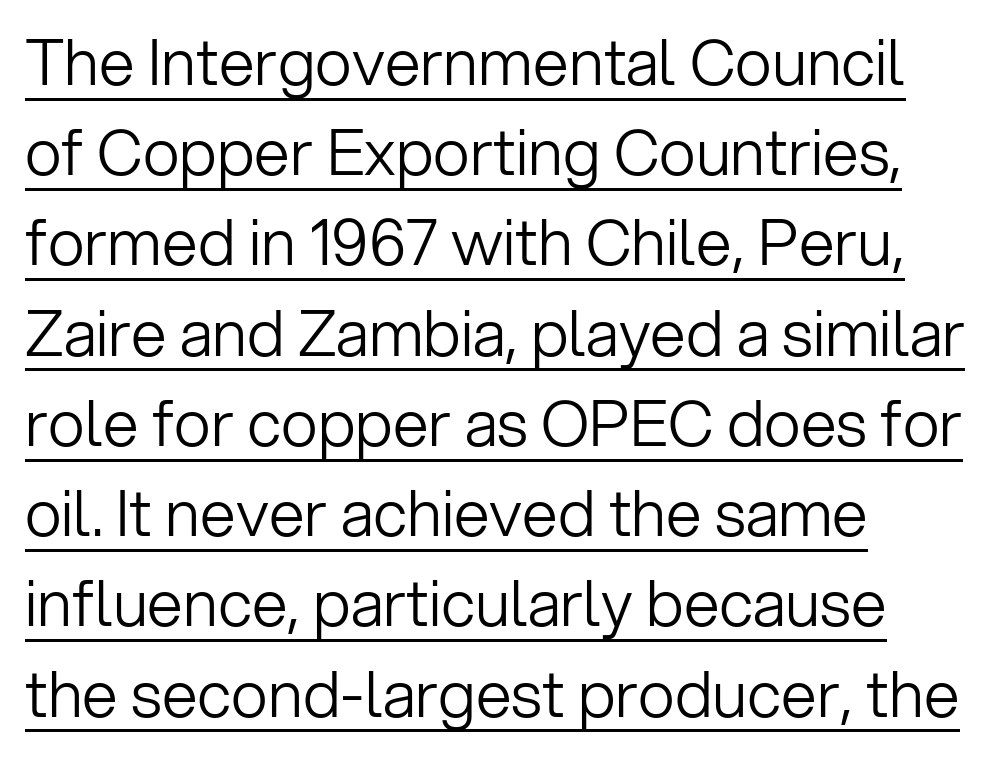
Q: Is the text bold? A: No.
Q: Is the text italic (slanted)? A: No, it is upright.
Q: Is the typeface a serif or a sans-serif typeface? A: Sans-serif.
Q: Is the text underlined? A: Yes.
Q: How is the paragraph aligned? A: Left-aligned.
Q: Is the spacing between letters normal or unusually wide? A: Normal.
Q: Is the spacing between lines tight, normal or loose? A: Normal.
Q: Width (condensed, normal, or wide)? A: Normal.
Q: Stroke contrast? A: Low.
Q: x-height? A: Medium.
Q: Monospaced? A: No.
